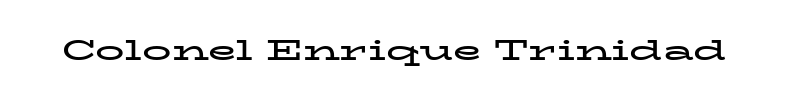
Q: Is the text bold? A: Yes.
Q: Is the text italic (slanted)? A: No, it is upright.
Q: Is the typeface a serif or a sans-serif typeface? A: Serif.
Q: Is the text underlined? A: No.
Q: Is the spacing between letters normal or unusually wide? A: Normal.
Q: Width (condensed, normal, or wide)? A: Wide.
Q: Stroke contrast? A: Low.
Q: x-height? A: Medium.
Q: Monospaced? A: No.
